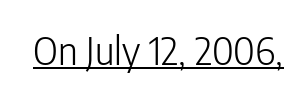
{"serif": "no", "italic": "no", "bold": "no", "weight": "light", "width": "condensed", "stroke_contrast": "low", "x_height": "medium", "monospaced": "no", "underline": "yes", "letter_spacing": "normal", "letter_spacing_em": 0.0, "glyph_px": 38}
